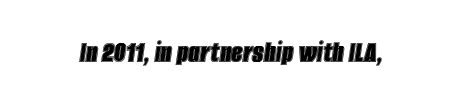
Q: Is the text italic (slanted)? A: Yes, it leans right by about 8 degrees.
Q: Is the text underlined? A: No.
Q: Is the spacing between letters normal or unusually wide? A: Normal.
Q: Width (condensed, normal, or wide)? A: Condensed.
Q: x-height? A: Large.
Q: Monospaced? A: No.
